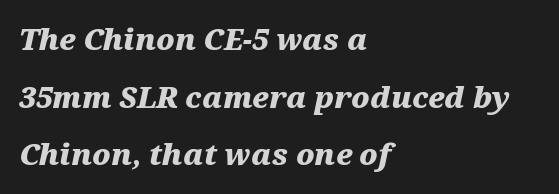
{"italic": "yes", "lean": "right", "slant_degrees": 12, "bold": "yes", "weight": "heavy", "width": "wide", "stroke_contrast": "medium", "x_height": "medium", "monospaced": "no", "underline": "no", "align": "left", "line_spacing": "loose", "line_spacing_ratio": 1.99, "letter_spacing": "normal", "letter_spacing_em": 0.0, "glyph_px": 29}
